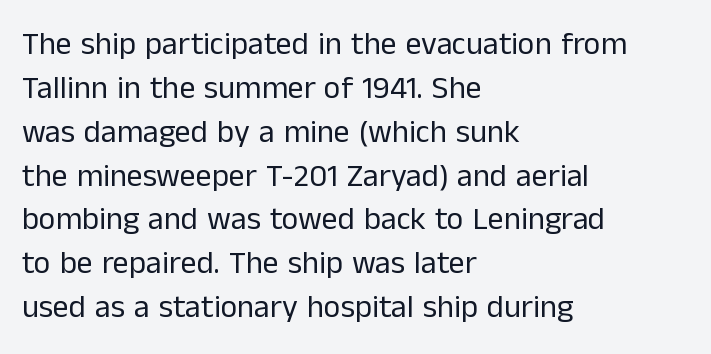
Honestly, there is no underline to notice here at all. The typeface chosen for these lines omits serifs. This sample is left-justified, so line endings fall wherever the words run out. This is the regular roman posture of the typeface.
